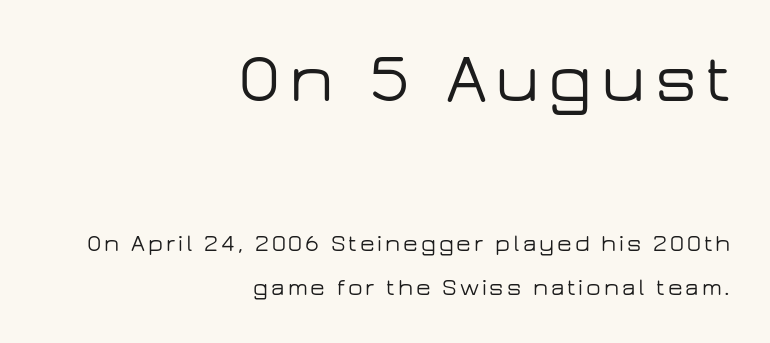
{"serif": "no", "italic": "no", "width": "wide", "stroke_contrast": "low", "x_height": "medium", "monospaced": "no", "underline": "no", "align": "right", "line_spacing_ratio": 1.87, "larger_block": "first", "size_ratio": 2.96, "glyph_px": 71}
